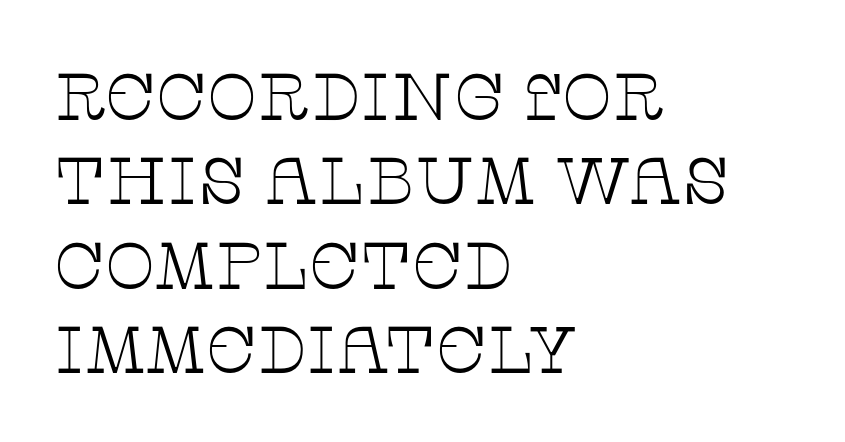
{"serif": "yes", "italic": "no", "bold": "no", "weight": "thin", "width": "wide", "stroke_contrast": "low", "x_height": "large", "monospaced": "no", "underline": "no", "align": "left", "line_spacing": "normal", "line_spacing_ratio": 1.28, "letter_spacing": "normal", "letter_spacing_em": 0.0, "glyph_px": 66}
